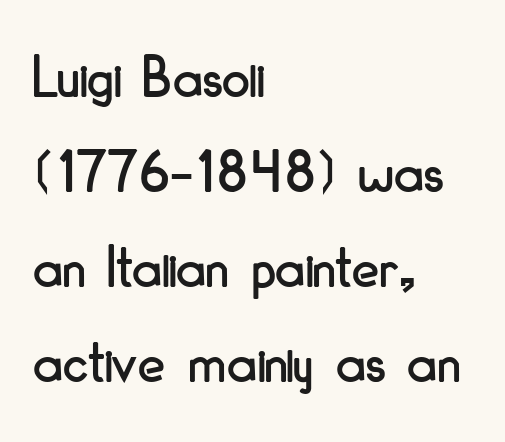
Q: Is the text italic (slanted)? A: No, it is upright.
Q: Is the typeface a serif or a sans-serif typeface? A: Sans-serif.
Q: Is the text underlined? A: No.
Q: How is the paragraph aligned? A: Left-aligned.
Q: Is the spacing between letters normal or unusually wide? A: Normal.
Q: Is the spacing between lines tight, normal or loose? A: Normal.
Q: Width (condensed, normal, or wide)? A: Condensed.
Q: Stroke contrast? A: Low.
Q: x-height? A: Small.
Q: Monospaced? A: No.
